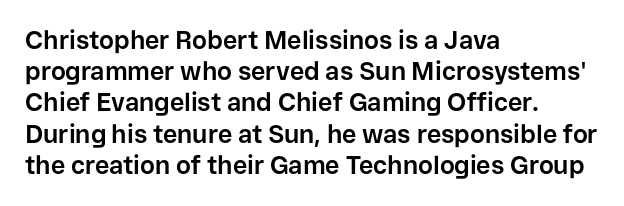
Q: Is the text bold? A: Yes.
Q: Is the text italic (slanted)? A: No, it is upright.
Q: Is the text underlined? A: No.
Q: How is the paragraph aligned? A: Left-aligned.
Q: Is the spacing between letters normal or unusually wide? A: Normal.
Q: Is the spacing between lines tight, normal or loose? A: Normal.
